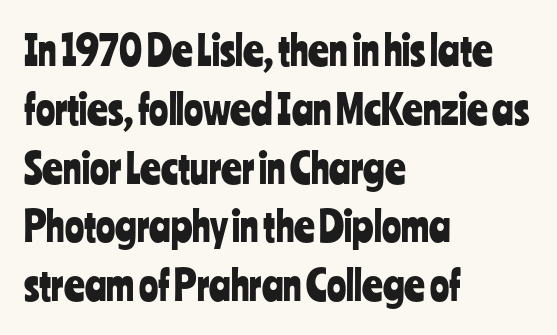
Varying glyph widths throughout — classic text-font behaviour. The face used here is rendered with its standard letterfit. Typographically, this falls in the sans-serif category. Has an underline been added? It has not.
